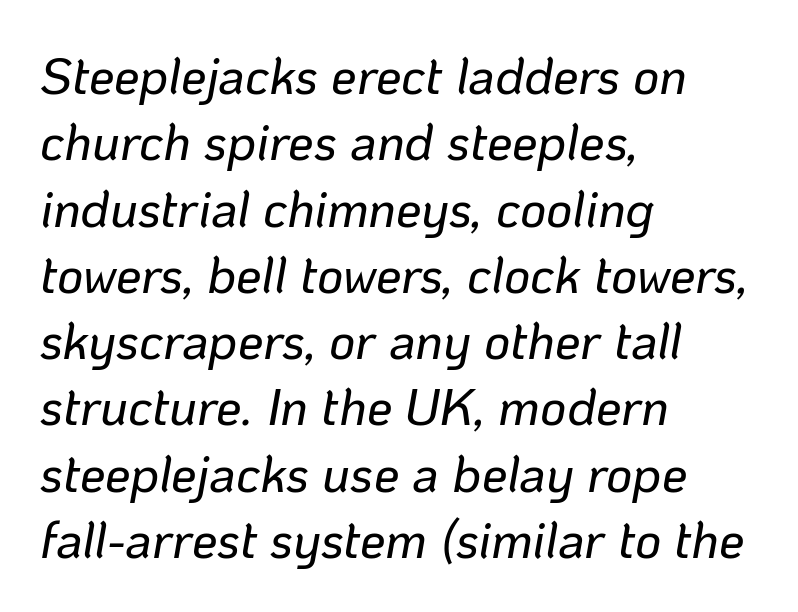
Q: Is the text italic (slanted)? A: Yes, it leans right by about 10 degrees.
Q: Is the text underlined? A: No.
Q: How is the paragraph aligned? A: Left-aligned.
Q: Is the spacing between letters normal or unusually wide? A: Normal.
Q: Is the spacing between lines tight, normal or loose? A: Normal.
Q: Width (condensed, normal, or wide)? A: Normal.
Q: Stroke contrast? A: Low.
Q: x-height? A: Medium.
Q: Monospaced? A: No.
